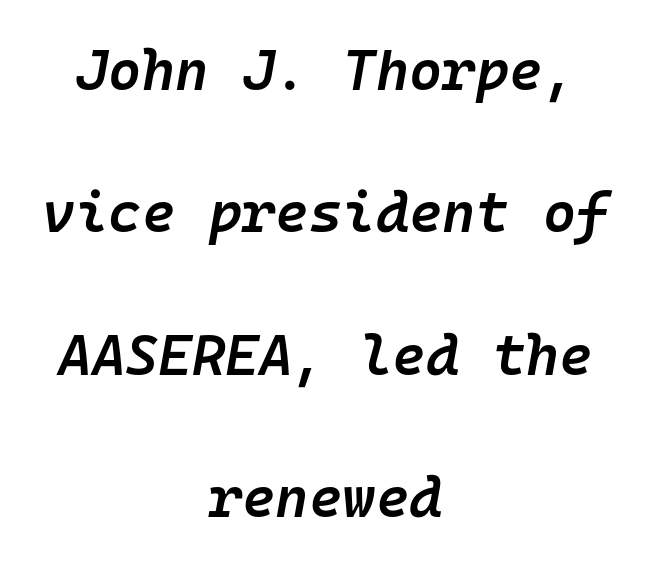
There's an unmistakable incline to the writing here. The specimen omits any rule beneath the text block's lines. Caption: semibold face, moderately heavy strokes. Successive baselines arrive slowly, with a big drop between each. The lines are quadded center. Each letter, wide or thin by design, is forced into the same width here.
